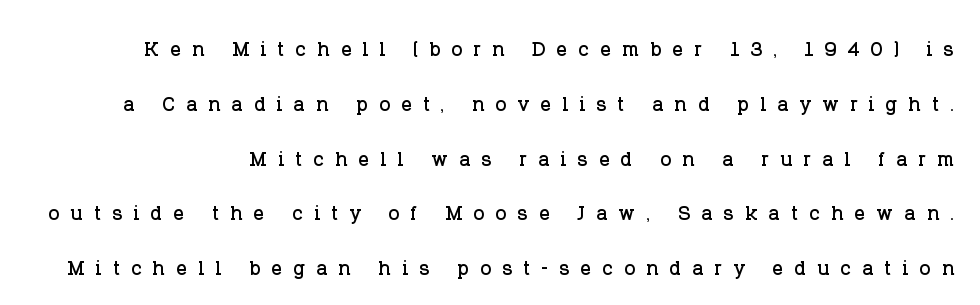
Q: Is the text italic (slanted)? A: No, it is upright.
Q: Is the text underlined? A: No.
Q: Is the spacing between letters normal or unusually wide? A: Unusually wide.
Q: Is the spacing between lines tight, normal or loose? A: Loose.
